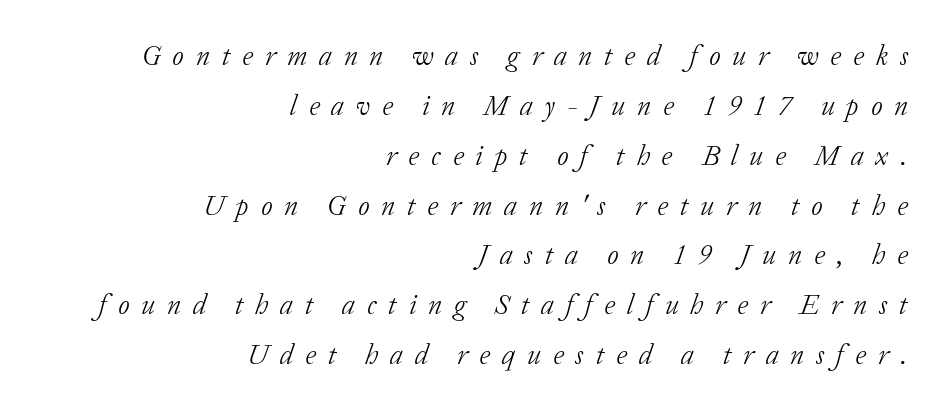
Q: Is the text bold? A: No.
Q: Is the text italic (slanted)? A: Yes, it leans right by about 20 degrees.
Q: Is the typeface a serif or a sans-serif typeface? A: Serif.
Q: Is the text underlined? A: No.
Q: How is the paragraph aligned? A: Right-aligned.
Q: Is the spacing between letters normal or unusually wide? A: Unusually wide.
Q: Width (condensed, normal, or wide)? A: Normal.
Q: Stroke contrast? A: Low.
Q: x-height? A: Medium.
Q: Monospaced? A: No.
